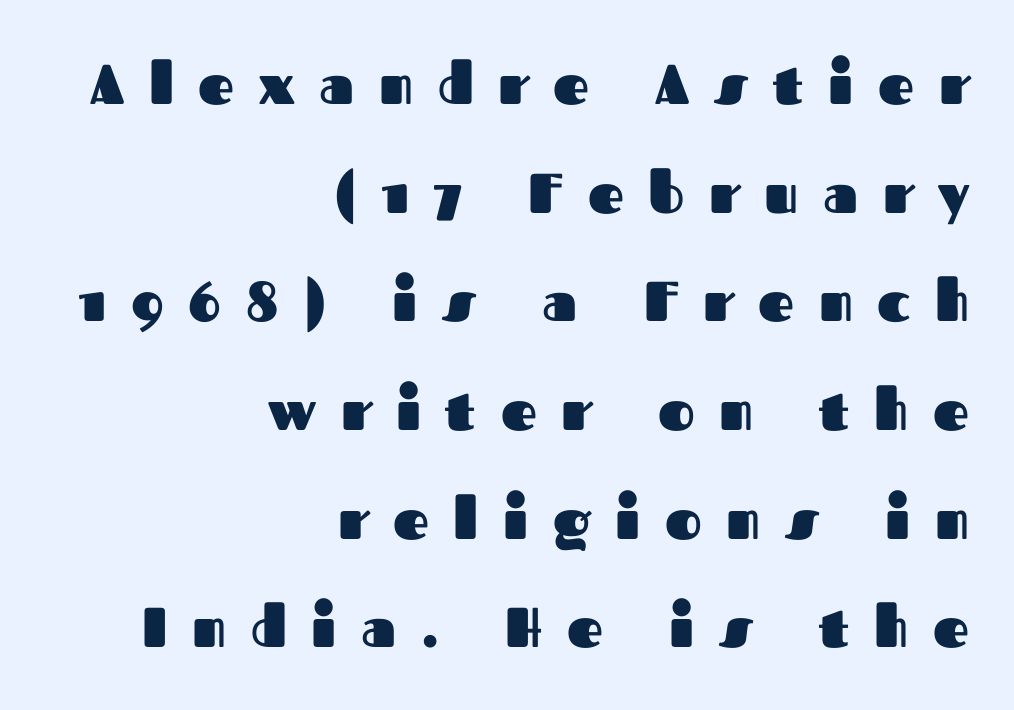
The image shows 56 px heavy sans-serif type, upright; set right-aligned, loose line spacing (1.94x), unusually wide letter spacing (+0.44 em), not underlined; medium stroke contrast and a medium x-height.
